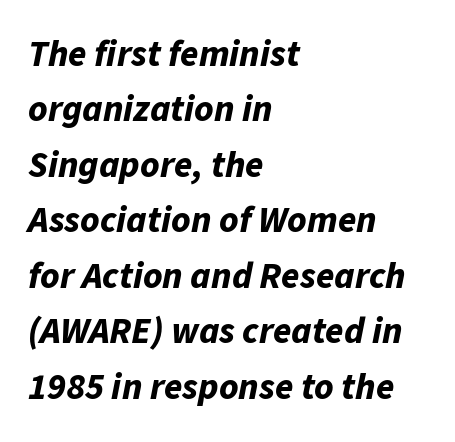
{"italic": "yes", "lean": "right", "slant_degrees": 11, "bold": "yes", "weight": "bold", "width": "normal", "stroke_contrast": "low", "x_height": "medium", "monospaced": "no", "underline": "no", "align": "left", "line_spacing": "normal", "line_spacing_ratio": 1.5, "letter_spacing": "normal", "letter_spacing_em": 0.0, "glyph_px": 37}
